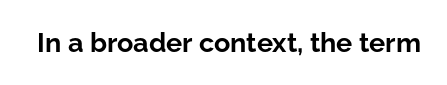
Q: Is the text bold? A: Yes.
Q: Is the text italic (slanted)? A: No, it is upright.
Q: Is the text underlined? A: No.
Q: Is the spacing between letters normal or unusually wide? A: Normal.
